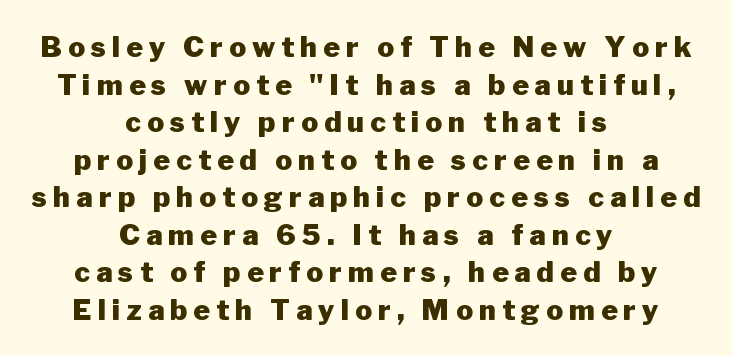
Q: Is the text bold? A: Yes.
Q: Is the text italic (slanted)? A: No, it is upright.
Q: Is the typeface a serif or a sans-serif typeface? A: Sans-serif.
Q: Is the text underlined? A: No.
Q: How is the paragraph aligned? A: Centered.
Q: Is the spacing between letters normal or unusually wide? A: Unusually wide.
Q: Is the spacing between lines tight, normal or loose? A: Normal.
Q: Width (condensed, normal, or wide)? A: Normal.
Q: Stroke contrast? A: Low.
Q: x-height? A: Medium.
Q: Monospaced? A: No.
